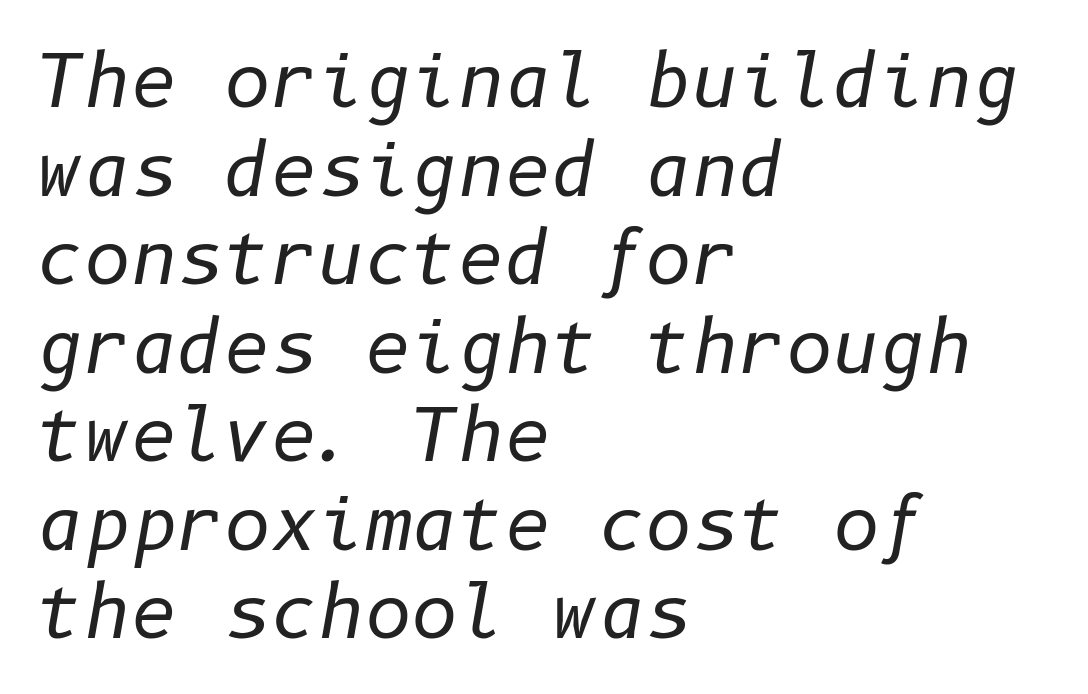
Notice how the stems are inclined rather than vertical — that's the hallmark of italics. Layout note: lines flush left. Weight class: somewhere from thin through regular. How are the letters spaced? Ordinarily, with no added tracking. Descender tails drop into unmarked territory.
